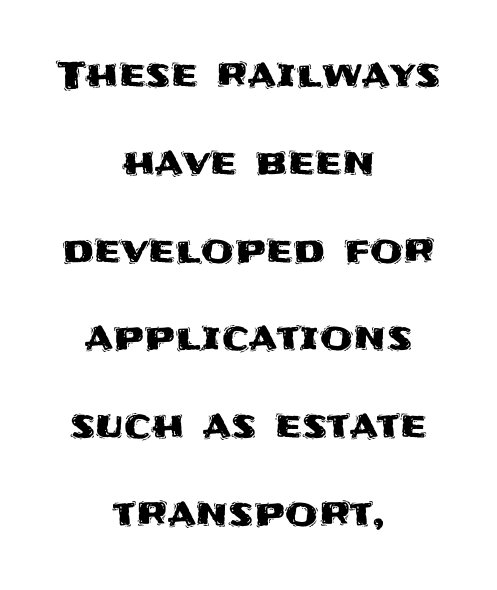
The image shows 38 px sans-serif type, upright; set centered, loose line spacing (2.31x), normal letter spacing, not underlined; medium stroke contrast and a large x-height.
